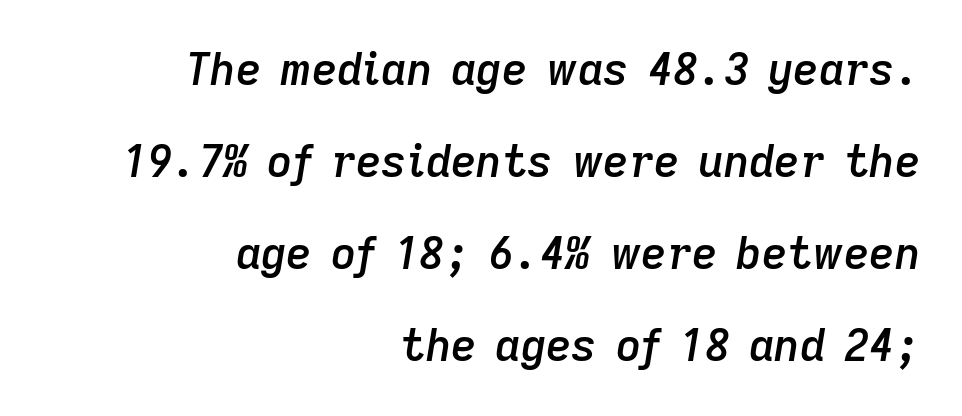
{"italic": "yes", "lean": "right", "slant_degrees": 9, "bold": "semi", "weight": "semibold", "width": "normal", "stroke_contrast": "low", "x_height": "medium", "monospaced": "no", "underline": "no", "align": "right", "line_spacing": "loose", "line_spacing_ratio": 2.09, "letter_spacing": "normal", "letter_spacing_em": 0.0, "glyph_px": 44}
